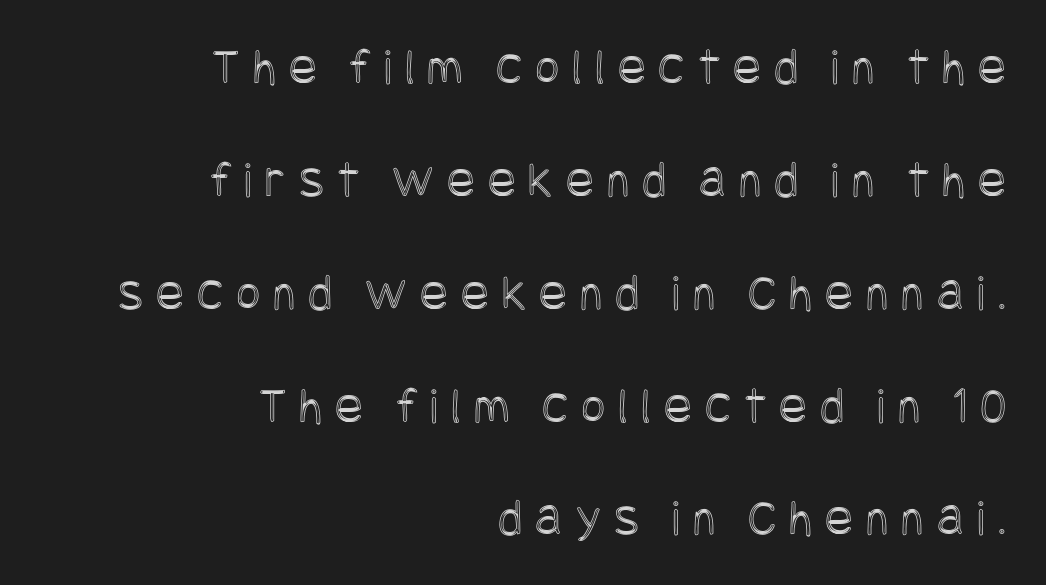
The image shows 52 px condensed type, upright; set right-aligned, loose line spacing (2.17x), unusually wide letter spacing (+0.25 em), not underlined; a large x-height.
